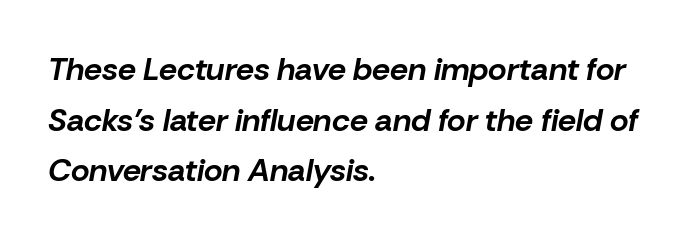
The image shows 32 px bold type, italic (leaning right); set left-aligned, normal line spacing (1.58x), normal letter spacing, not underlined; low stroke contrast and a medium x-height.
